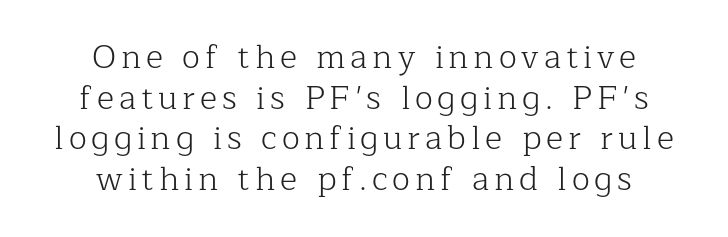
{"serif": "yes", "italic": "no", "bold": "no", "weight": "light", "width": "normal", "stroke_contrast": "low", "x_height": "medium", "monospaced": "no", "underline": "no", "align": "center", "line_spacing_ratio": 1.23, "glyph_px": 33}
